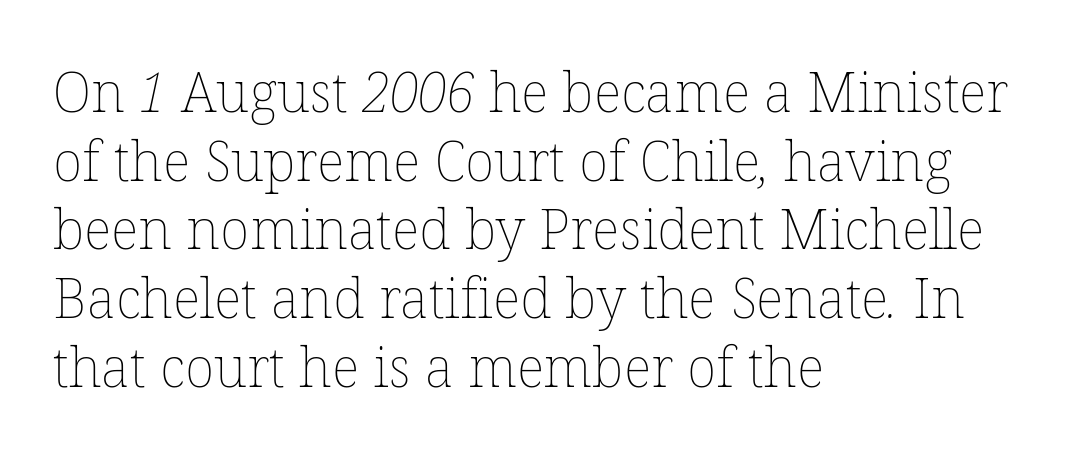
Interline gaps are of average width in this sample. This rendering features lettering with no underline. This sample uses plain, unmodified letter spacing. Line starts are locked; line ends wander.
